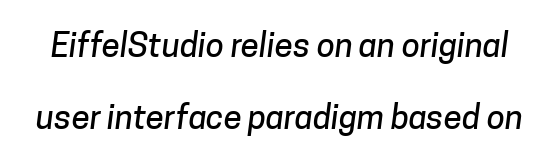
{"serif": "no", "width": "normal", "stroke_contrast": "low", "x_height": "medium", "monospaced": "no", "underline": "no", "line_spacing": "loose", "line_spacing_ratio": 2.19, "letter_spacing": "normal", "letter_spacing_em": 0.0, "glyph_px": 33}
